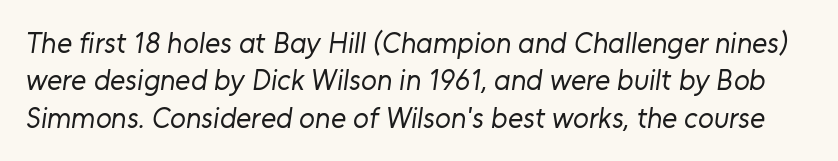
The image shows 29 px regular-weight sans-serif type; set normal line spacing (1.29x), normal letter spacing, not underlined; low stroke contrast and a medium x-height.
